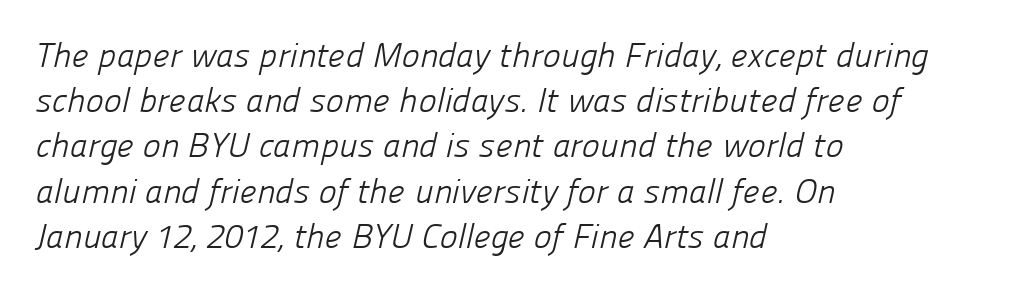
Q: Is the text bold? A: No.
Q: Is the typeface a serif or a sans-serif typeface? A: Sans-serif.
Q: Is the text underlined? A: No.
Q: How is the paragraph aligned? A: Left-aligned.
Q: Is the spacing between letters normal or unusually wide? A: Normal.
Q: Is the spacing between lines tight, normal or loose? A: Normal.
Q: Width (condensed, normal, or wide)? A: Normal.
Q: Stroke contrast? A: Low.
Q: x-height? A: Medium.
Q: Monospaced? A: No.
